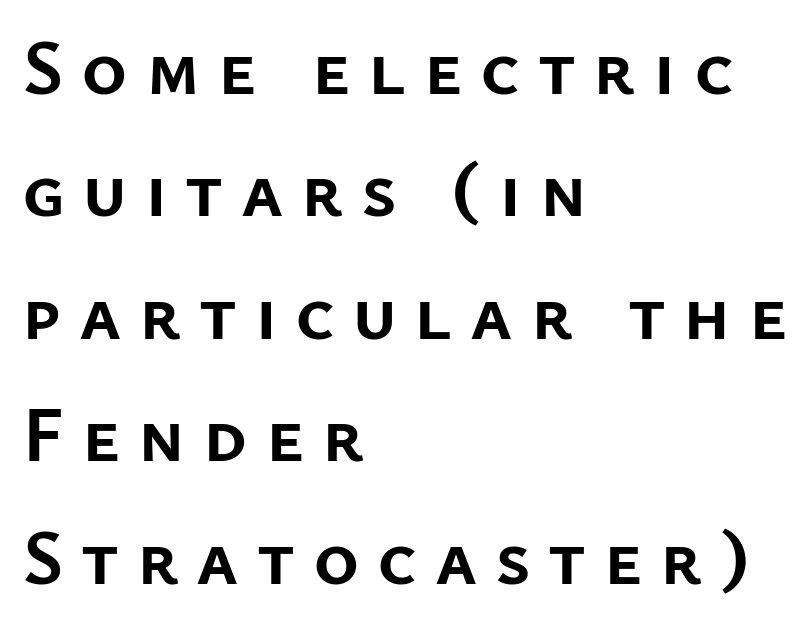
This sample keeps an unexceptional amount of space between lines. Posture: upright roman. Caption: multi-line text, flush left, ragged right. In terms of weight, the rendering is a true, heavy bold.
